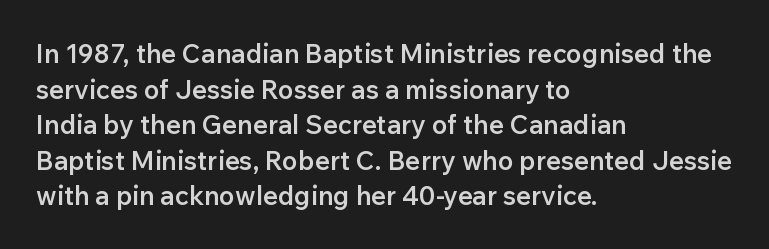
The image shows 26 px text type, upright; set left-aligned, normal line spacing (1.37x), normal letter spacing, not underlined.
